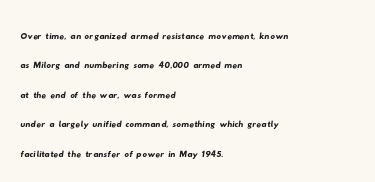
{"underline": "no", "align": "left", "line_spacing": "normal", "line_spacing_ratio": 1.28, "letter_spacing": "normal", "letter_spacing_em": 0.0, "glyph_px": 23}
